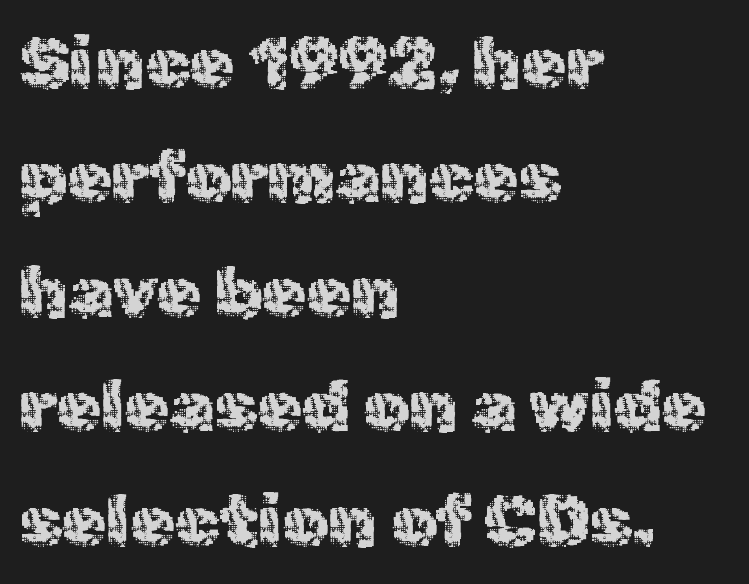
{"serif": "no", "italic": "no", "bold": "no", "weight": "regular", "width": "normal", "x_height": "medium", "monospaced": "no", "underline": "no", "align": "left", "line_spacing": "normal", "line_spacing_ratio": 1.59, "letter_spacing": "normal", "letter_spacing_em": 0.0, "glyph_px": 72}
